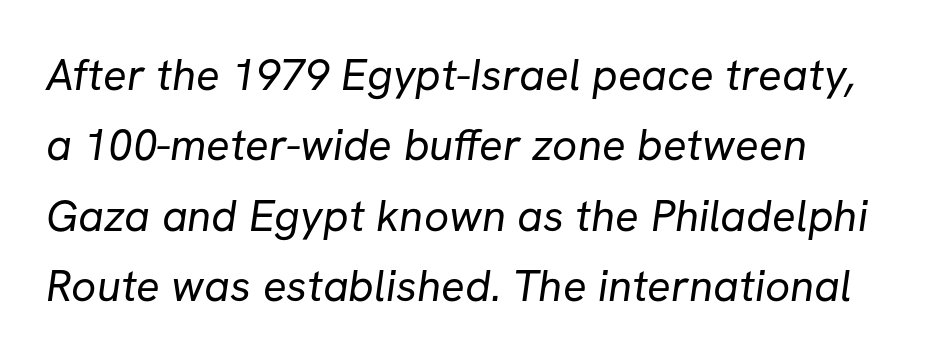
Each letter keeps its own natural width here, so spacing adapts to shape. Regarding leading, the lines here are spaced in the standard way. Default kerning and tracking; the words read as compact shapes. Heft: none added — not bold.
